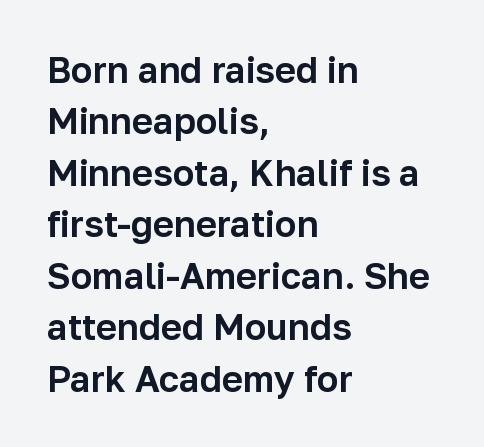
Q: Is the text italic (slanted)? A: No, it is upright.
Q: Is the typeface a serif or a sans-serif typeface? A: Sans-serif.
Q: Is the text underlined? A: No.
Q: How is the paragraph aligned? A: Left-aligned.
Q: Is the spacing between letters normal or unusually wide? A: Normal.
Q: Is the spacing between lines tight, normal or loose? A: Normal.
Q: Width (condensed, normal, or wide)? A: Normal.
Q: Stroke contrast? A: Low.
Q: x-height? A: Medium.
Q: Monospaced? A: No.
